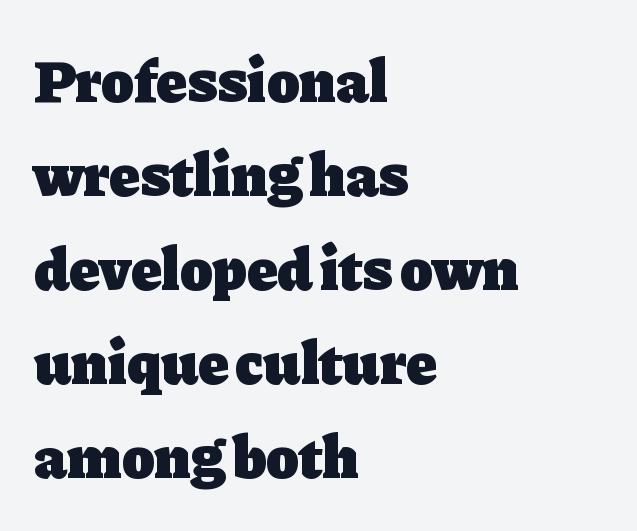
Q: Is the text bold? A: Yes.
Q: Is the text italic (slanted)? A: No, it is upright.
Q: Is the typeface a serif or a sans-serif typeface? A: Serif.
Q: Is the text underlined? A: No.
Q: How is the paragraph aligned? A: Left-aligned.
Q: Is the spacing between letters normal or unusually wide? A: Normal.
Q: Is the spacing between lines tight, normal or loose? A: Normal.
Q: Width (condensed, normal, or wide)? A: Normal.
Q: Stroke contrast? A: Low.
Q: x-height? A: Medium.
Q: Monospaced? A: No.
